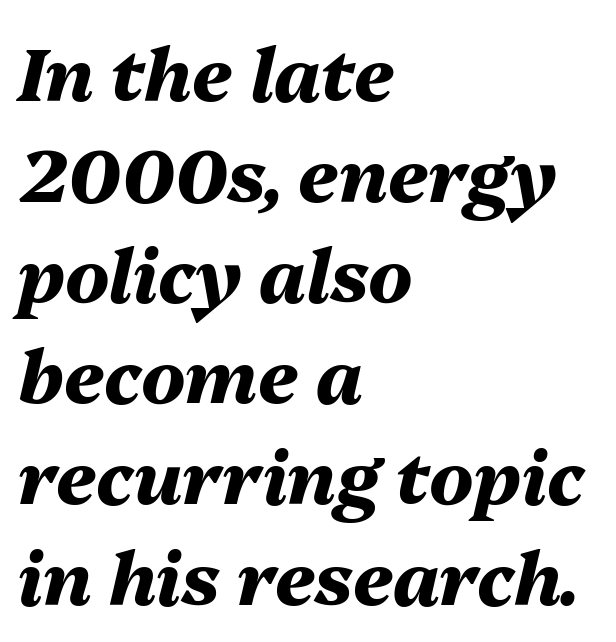
Here the glyphs are tracked normally, forming tight word shapes. The specimen reads as italic at a glance. Spacing verdict: proportional, widths tailored to each character. How heavy is the stroke? Heavy — this is a bold. The typesetter chose a ragged-right arrangement here. Rule under the text: the space is simply empty.
